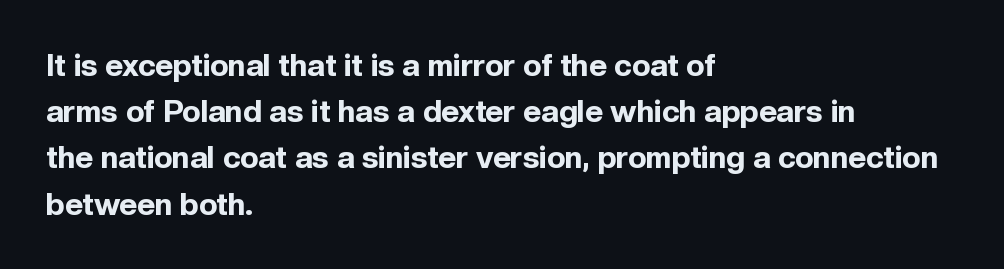
Q: Is the text bold? A: Yes.
Q: Is the text italic (slanted)? A: No, it is upright.
Q: Is the typeface a serif or a sans-serif typeface? A: Sans-serif.
Q: Is the text underlined? A: No.
Q: How is the paragraph aligned? A: Left-aligned.
Q: Is the spacing between letters normal or unusually wide? A: Normal.
Q: Is the spacing between lines tight, normal or loose? A: Normal.
Q: Width (condensed, normal, or wide)? A: Normal.
Q: x-height? A: Medium.
Q: Monospaced? A: No.
